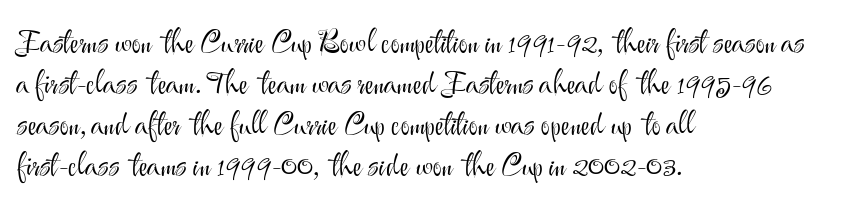
Q: Is the text bold? A: No.
Q: Is the typeface a serif or a sans-serif typeface? A: Sans-serif.
Q: Is the text underlined? A: No.
Q: How is the paragraph aligned? A: Left-aligned.
Q: Is the spacing between letters normal or unusually wide? A: Normal.
Q: Is the spacing between lines tight, normal or loose? A: Normal.
Q: Width (condensed, normal, or wide)? A: Normal.
Q: Stroke contrast? A: Medium.
Q: x-height? A: Small.
Q: Monospaced? A: No.
